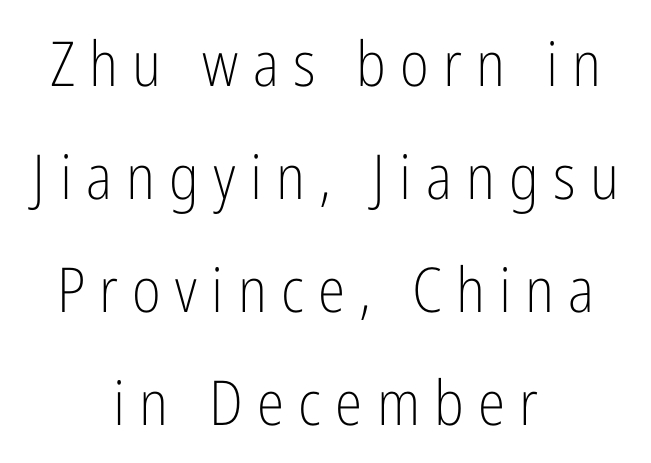
Q: Is the text bold? A: No.
Q: Is the text italic (slanted)? A: No, it is upright.
Q: Is the typeface a serif or a sans-serif typeface? A: Sans-serif.
Q: Is the text underlined? A: No.
Q: How is the paragraph aligned? A: Centered.
Q: Is the spacing between letters normal or unusually wide? A: Unusually wide.
Q: Width (condensed, normal, or wide)? A: Condensed.
Q: Stroke contrast? A: Low.
Q: x-height? A: Medium.
Q: Monospaced? A: No.
